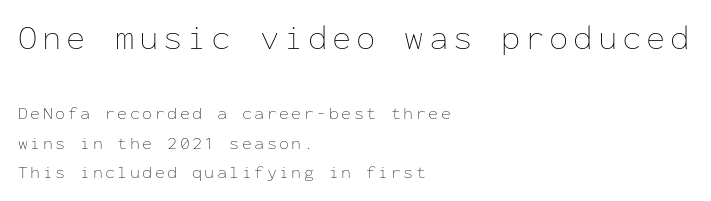
Q: Is the text bold? A: No.
Q: Is the text italic (slanted)? A: No, it is upright.
Q: Is the text underlined? A: No.
Q: How is the paragraph aligned? A: Left-aligned.
Q: Is the spacing between lines tight, normal or loose? A: Normal.
Q: Which block of text is set in a larger size, the first (top) or the second (bottom)? A: The first (top) one.
Q: Width (condensed, normal, or wide)? A: Normal.
Q: Stroke contrast? A: Low.
Q: x-height? A: Medium.
Q: Monospaced? A: Yes.
